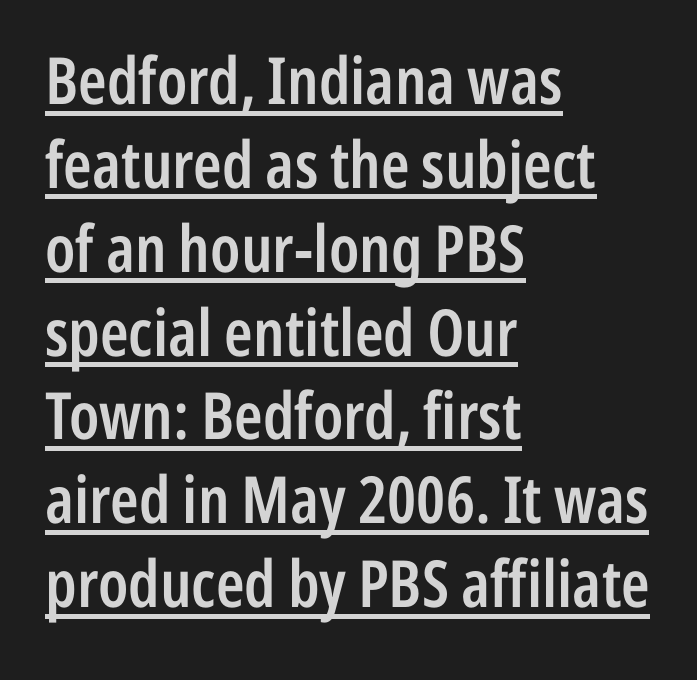
The image shows 65 px semibold, condensed sans-serif type, upright; set left-aligned, normal line spacing (1.29x), normal letter spacing, underlined; low stroke contrast and a medium x-height.
